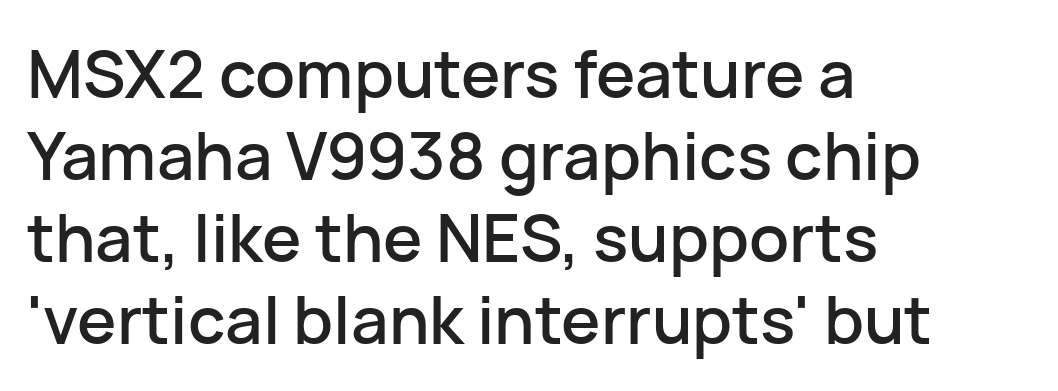
The lines in this sample share a left origin and differ only in where they stop. In terms of letterspacing, this is plain default setting. Vertical strokes here are truly vertical. Lines of text with bare space underneath. Is this a fixed-width face? No — the glyphs have proportional, varying widths.
